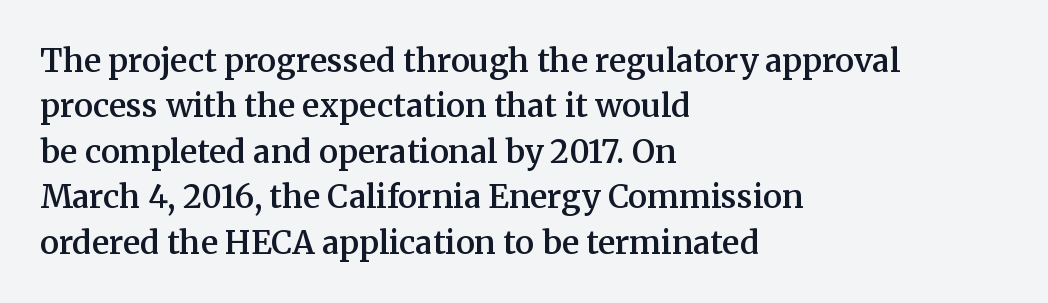
{"serif": "yes", "italic": "no", "bold": "semi", "weight": "semibold", "width": "normal", "stroke_contrast": "medium", "x_height": "medium", "monospaced": "no", "underline": "no", "align": "left", "line_spacing": "normal", "line_spacing_ratio": 1.42, "letter_spacing": "normal", "letter_spacing_em": 0.0, "glyph_px": 32}
